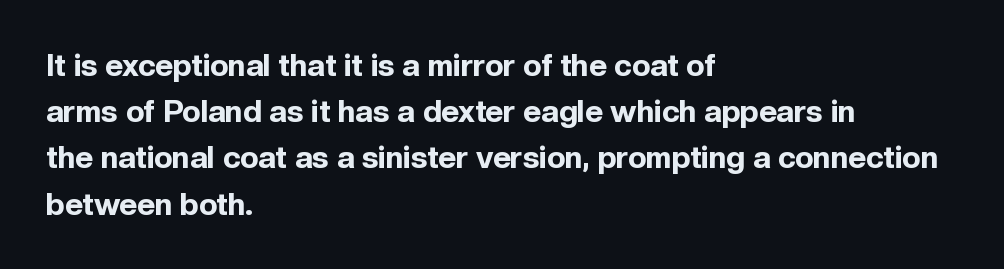
The image shows 31 px bold sans-serif type, upright; set left-aligned, normal line spacing (1.49x), normal letter spacing, not underlined; a medium x-height.
